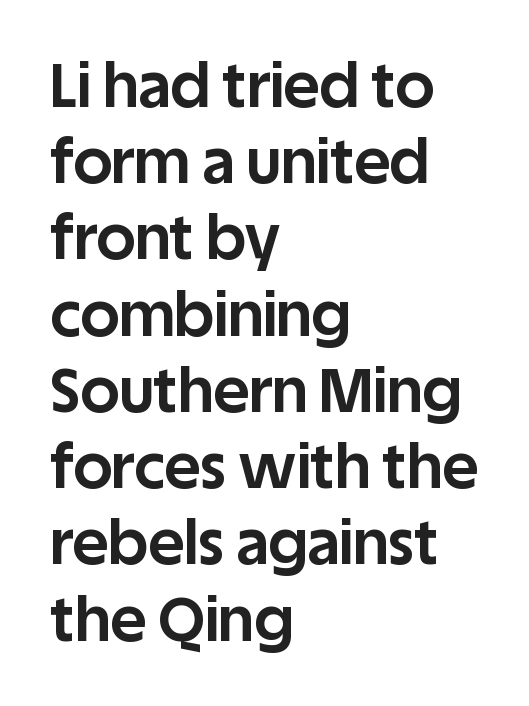
Emphasis by weight is at full strength: bold. Each row of text sits above clean, open space. Tracking value appears to be zero — textbook default spacing. Does the lettering tilt? It doesn't — this is upright.
